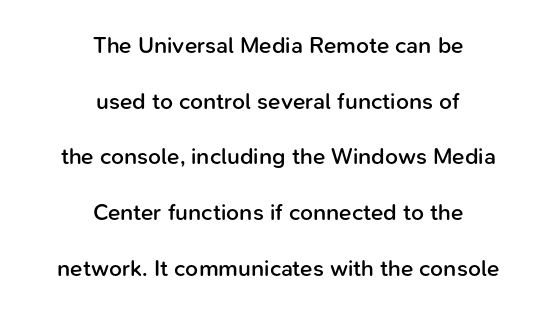
{"italic": "no", "bold": "semi", "underline": "no", "align": "center", "line_spacing": "loose", "line_spacing_ratio": 2.42, "letter_spacing": "normal", "letter_spacing_em": 0.0, "glyph_px": 23}
